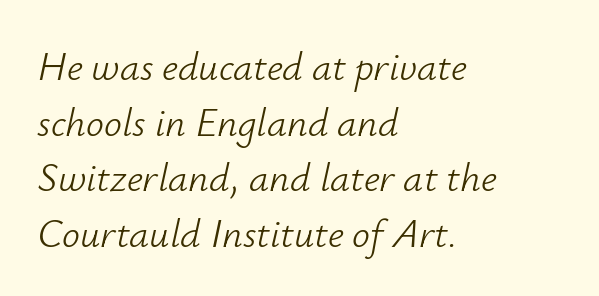
Q: Is the text bold? A: No.
Q: Is the text italic (slanted)? A: Yes, it leans right by about 12 degrees.
Q: Is the text underlined? A: No.
Q: How is the paragraph aligned? A: Left-aligned.
Q: Is the spacing between letters normal or unusually wide? A: Normal.
Q: Is the spacing between lines tight, normal or loose? A: Normal.
Q: Width (condensed, normal, or wide)? A: Normal.
Q: Stroke contrast? A: Low.
Q: x-height? A: Small.
Q: Monospaced? A: No.
